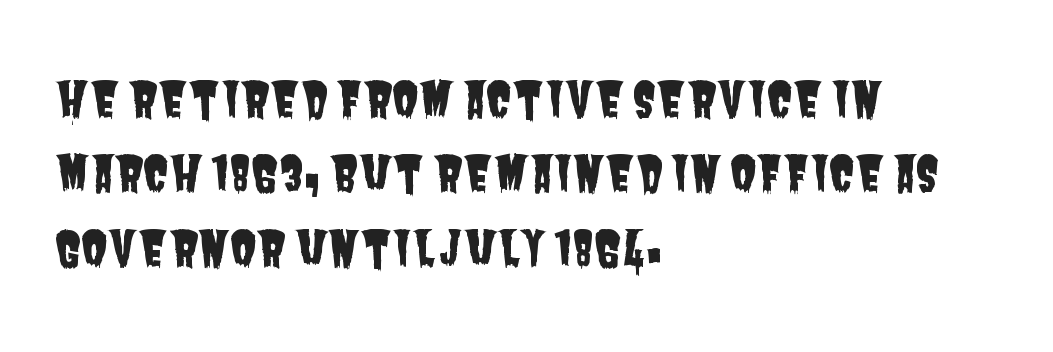
In CSS terms this would be text-align: left. Serifs: no, the terminals of the letterforms are clean. You could not count columns in this text — the font is proportionally spaced. In terms of leading, this rendering sits right in the middle.
